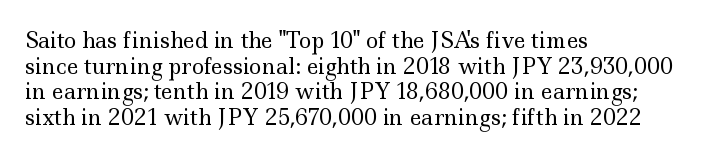
Does extra space separate the letters? No, they use regular spacing. The passage is arranged the way most books set body copy — flush left. The area under the type is left untouched. The face looks like a standard text weight, possibly lighter. Notice how the stems are strictly vertical — no italics here.
